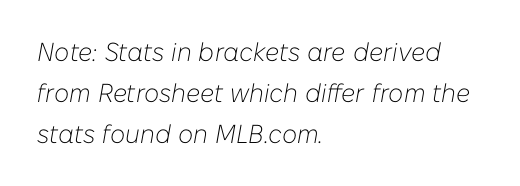
The image shows 26 px text type, italic (leaning right); set left-aligned, normal line spacing (1.58x), normal letter spacing, not underlined.
